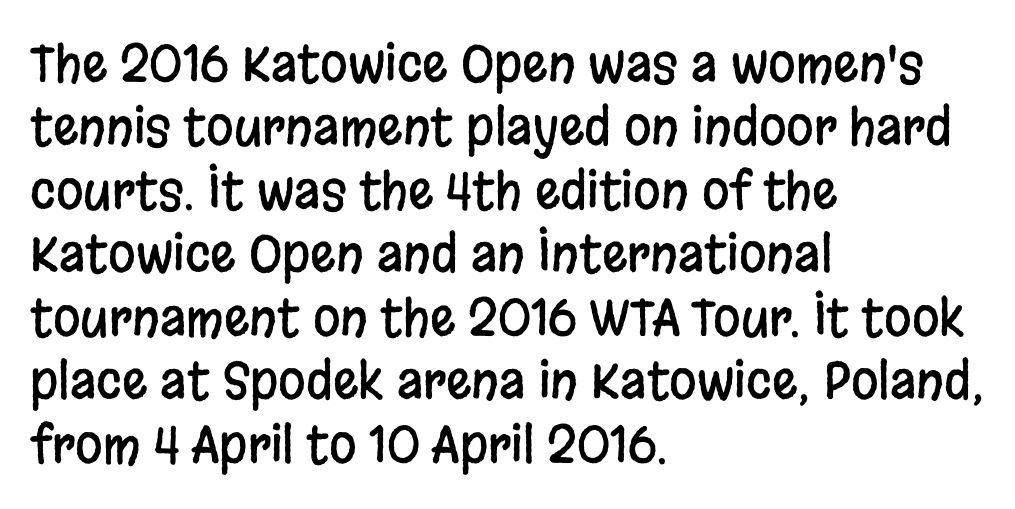
The image shows 50 px condensed sans-serif type, upright; set left-aligned, normal line spacing (1.27x), normal letter spacing, not underlined; low stroke contrast and a large x-height.
